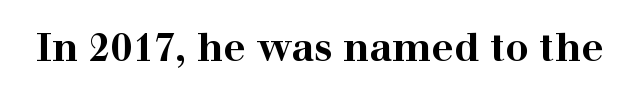
The image shows 39 px bold, wide serif type, upright; set normal letter spacing, not underlined; high stroke contrast and a medium x-height.
